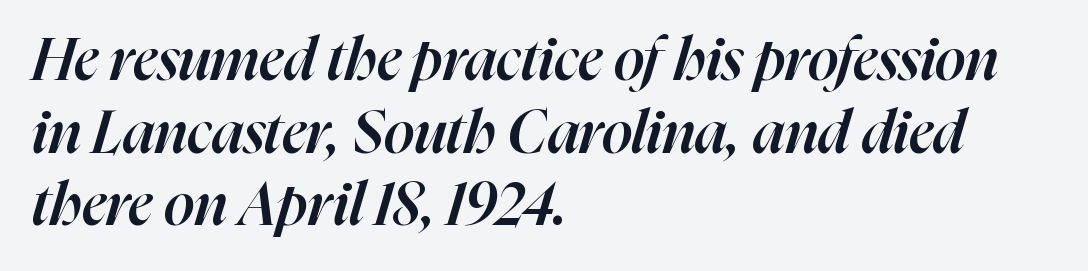
The image shows 60 px semibold type, italic (leaning right); set left-aligned, line spacing 1.21x, normal letter spacing, not underlined; high stroke contrast and a medium x-height.
